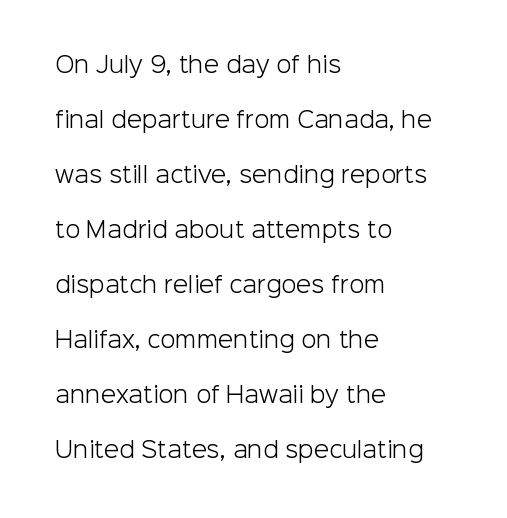
What stands out about the letter spacing? Nothing — it is the standard amount. Is this a heavy cut? Hardly; it is regular or lighter. Horizontal bands of white between lines are thick stripes. Line starts are locked; line ends wander. Quick note: not italic, upright.
